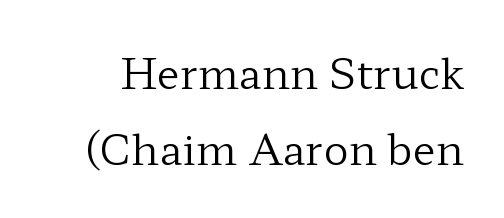
{"serif": "yes", "italic": "no", "bold": "no", "weight": "regular", "width": "wide", "stroke_contrast": "low", "x_height": "medium", "monospaced": "no", "underline": "no", "line_spacing_ratio": 1.8, "letter_spacing": "normal", "letter_spacing_em": 0.0, "glyph_px": 42}
